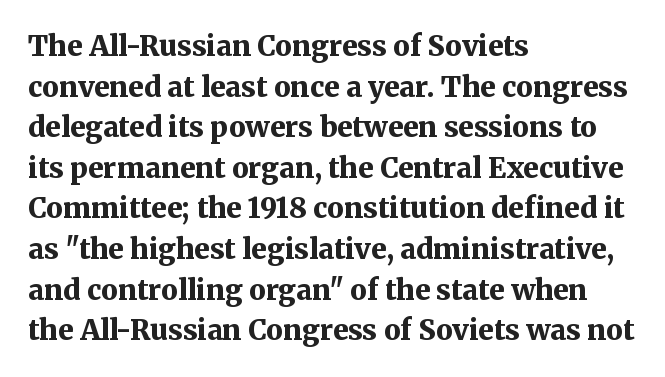
The paragraph shown leans on its left margin. Rule under the text: the space is simply empty. Designer's note — italics off, roman on. The face used here is rendered with its standard letterfit. The rendering uses natural spacing where letterforms have individual widths.
